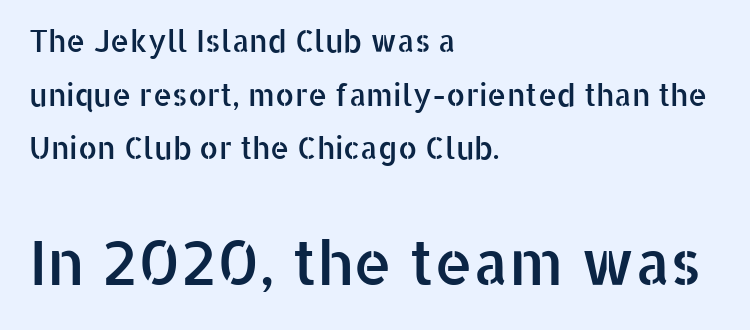
The image shows 61 px sans-serif type, upright; set left-aligned, line spacing 1.79x, normal letter spacing, not underlined; the second (bottom) block is 2.03x larger; low stroke contrast and a medium x-height.
